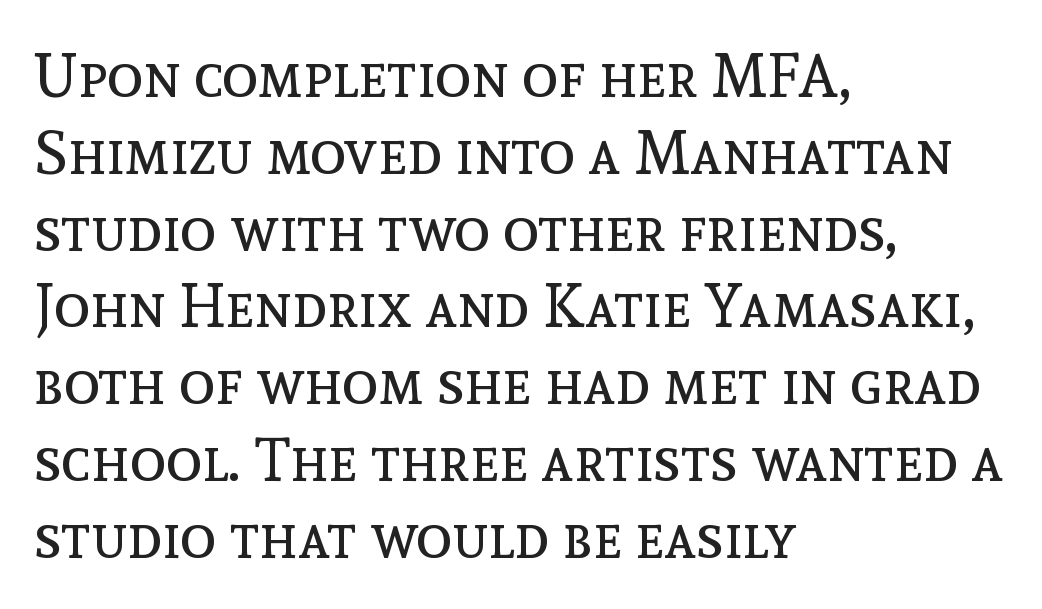
Looks like regular typesetting: each glyph gets only the width it needs. The paragraph shown leans on its left margin. Evenly set lines give the paragraph a standard silhouette. Letters have the restrained weight of plain body copy at most. Letter spacing: default.
